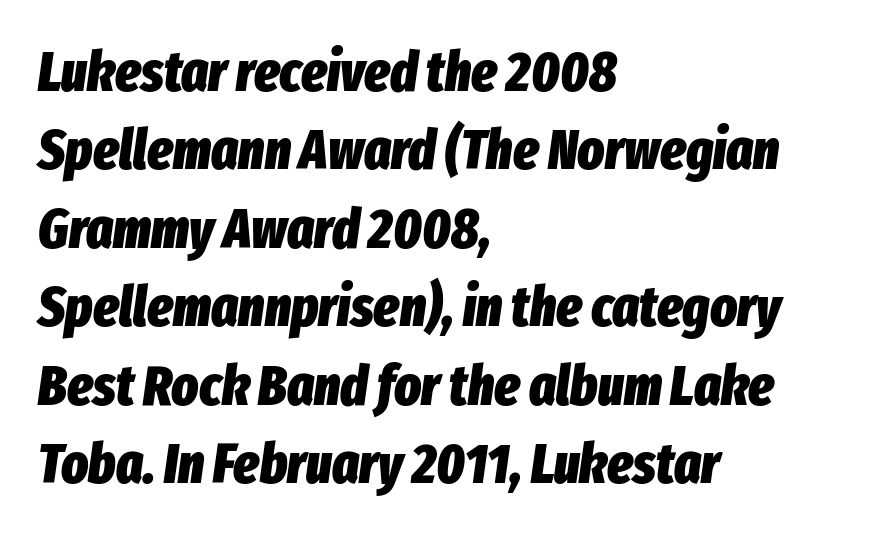
The image shows 56 px heavy, condensed type, italic (leaning right); set left-aligned, normal line spacing (1.4x), normal letter spacing, not underlined; low stroke contrast and a medium x-height.
